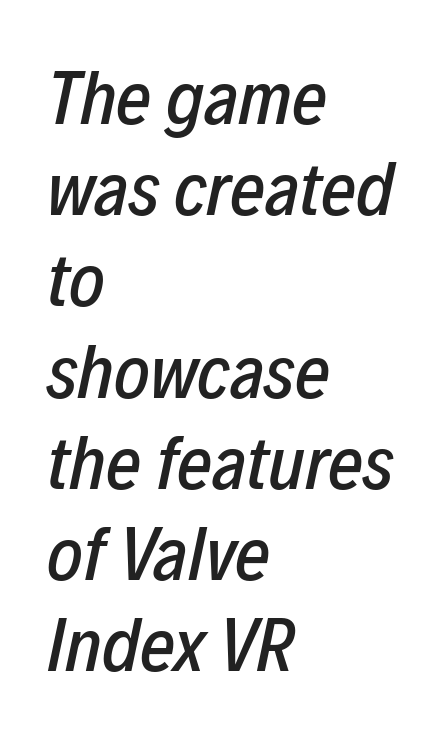
The image shows 76 px condensed type, italic (leaning right); set left-aligned, line spacing 1.2x, normal letter spacing, not underlined; low stroke contrast and a medium x-height.
